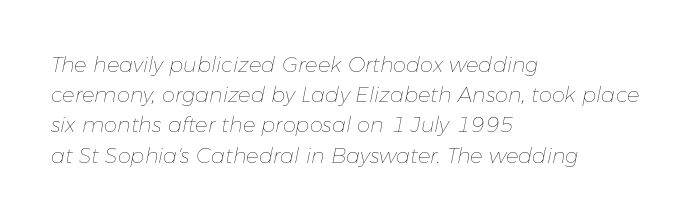
{"italic": "yes", "lean": "right", "slant_degrees": 11, "bold": "no", "underline": "no", "align": "left", "line_spacing": "normal", "line_spacing_ratio": 1.44, "letter_spacing": "normal", "letter_spacing_em": 0.0, "glyph_px": 21}
